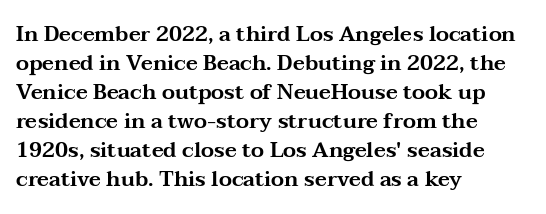
Q: Is the text italic (slanted)? A: No, it is upright.
Q: Is the text underlined? A: No.
Q: How is the paragraph aligned? A: Left-aligned.
Q: Is the spacing between letters normal or unusually wide? A: Normal.
Q: Is the spacing between lines tight, normal or loose? A: Normal.
